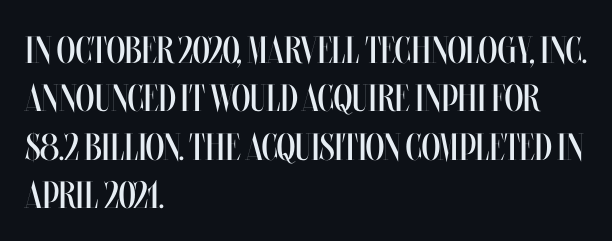
{"italic": "no", "bold": "no", "weight": "regular", "width": "condensed", "stroke_contrast": "medium", "x_height": "large", "monospaced": "no", "underline": "no", "align": "left", "line_spacing": "normal", "line_spacing_ratio": 1.27, "letter_spacing": "normal", "letter_spacing_em": 0.0, "glyph_px": 38}
